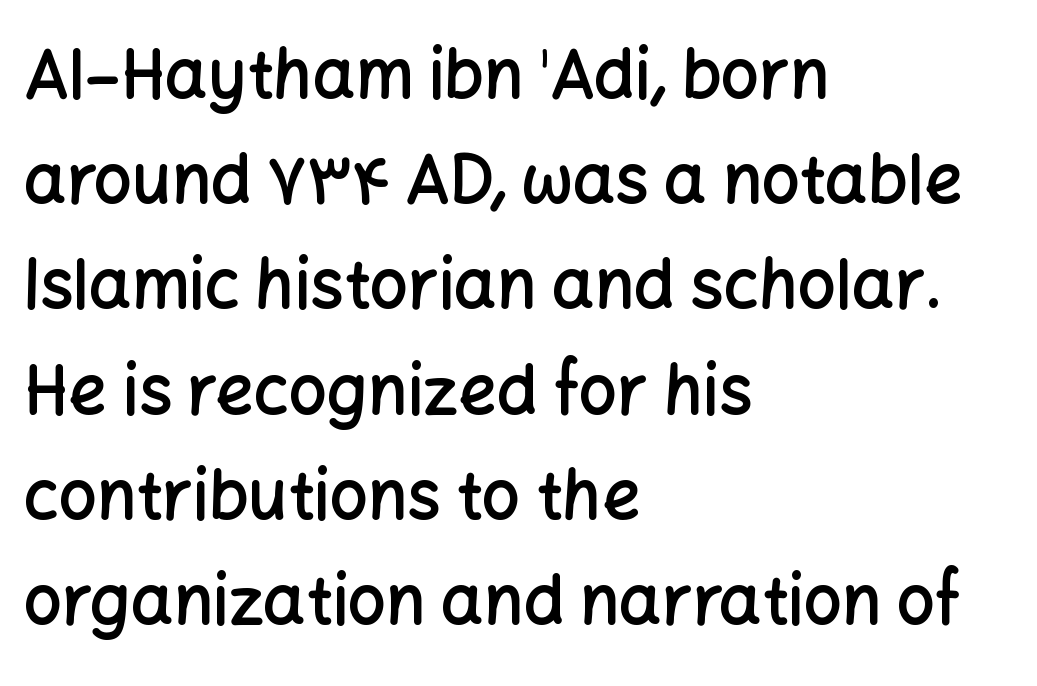
These lines are set flush left with a ragged right edge. Decoration check: the copy has no underline. Look at the stroke-to-counter ratio: somewhat heavy, a semibold. The tracking reads as untouched default to a designer's eye. No feet cap the strokes, marking this as sans-serif type. Is this a fixed-width face? No — the glyphs have proportional, varying widths.
